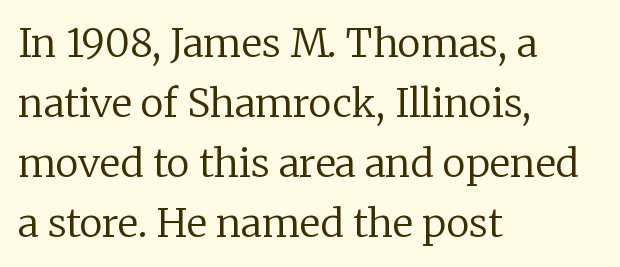
Q: Is the text bold? A: No.
Q: Is the text italic (slanted)? A: No, it is upright.
Q: Is the typeface a serif or a sans-serif typeface? A: Serif.
Q: Is the text underlined? A: No.
Q: How is the paragraph aligned? A: Left-aligned.
Q: Is the spacing between letters normal or unusually wide? A: Normal.
Q: Is the spacing between lines tight, normal or loose? A: Normal.
Q: Width (condensed, normal, or wide)? A: Normal.
Q: Stroke contrast? A: Low.
Q: x-height? A: Medium.
Q: Monospaced? A: No.
